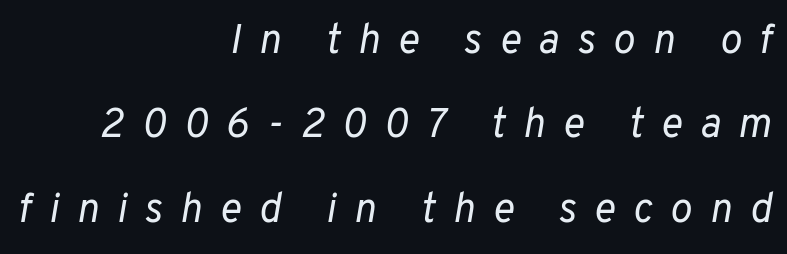
{"italic": "yes", "lean": "right", "slant_degrees": 10, "bold": "no", "weight": "regular", "width": "normal", "stroke_contrast": "low", "x_height": "medium", "monospaced": "no", "underline": "no", "align": "right", "line_spacing": "loose", "line_spacing_ratio": 2.06, "letter_spacing": "wide", "letter_spacing_em": 0.43, "glyph_px": 41}
